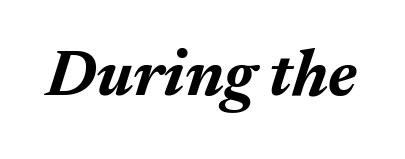
Q: Is the text bold? A: Yes.
Q: Is the text italic (slanted)? A: Yes, it leans right by about 17 degrees.
Q: Is the text underlined? A: No.
Q: Is the spacing between letters normal or unusually wide? A: Normal.
Q: Width (condensed, normal, or wide)? A: Normal.
Q: Stroke contrast? A: Medium.
Q: x-height? A: Medium.
Q: Monospaced? A: No.
